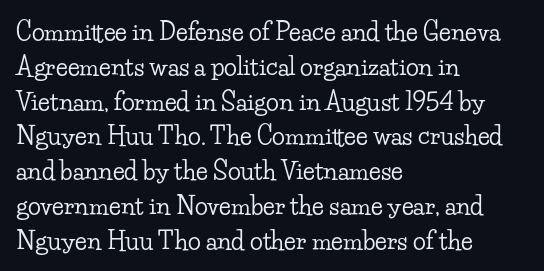
{"italic": "no", "underline": "no", "align": "left", "line_spacing": "normal", "line_spacing_ratio": 1.45, "letter_spacing": "normal", "letter_spacing_em": 0.0, "glyph_px": 24}
